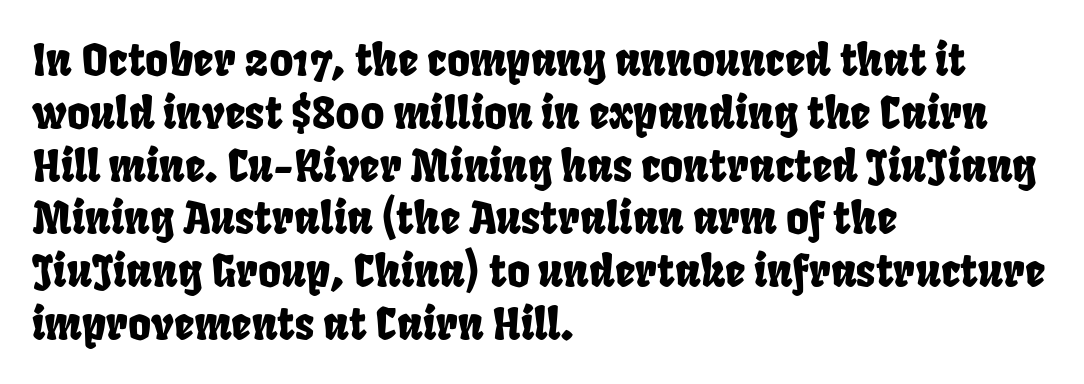
The image shows 44 px condensed sans-serif type; set left-aligned, line spacing 1.2x, normal letter spacing, not underlined; low stroke contrast and a large x-height.
